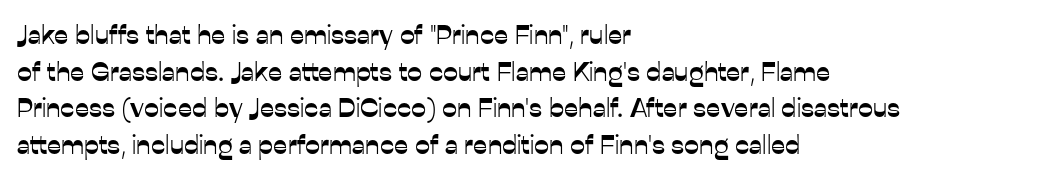
Q: Is the text italic (slanted)? A: No, it is upright.
Q: Is the text underlined? A: No.
Q: How is the paragraph aligned? A: Left-aligned.
Q: Is the spacing between letters normal or unusually wide? A: Normal.
Q: Is the spacing between lines tight, normal or loose? A: Normal.
